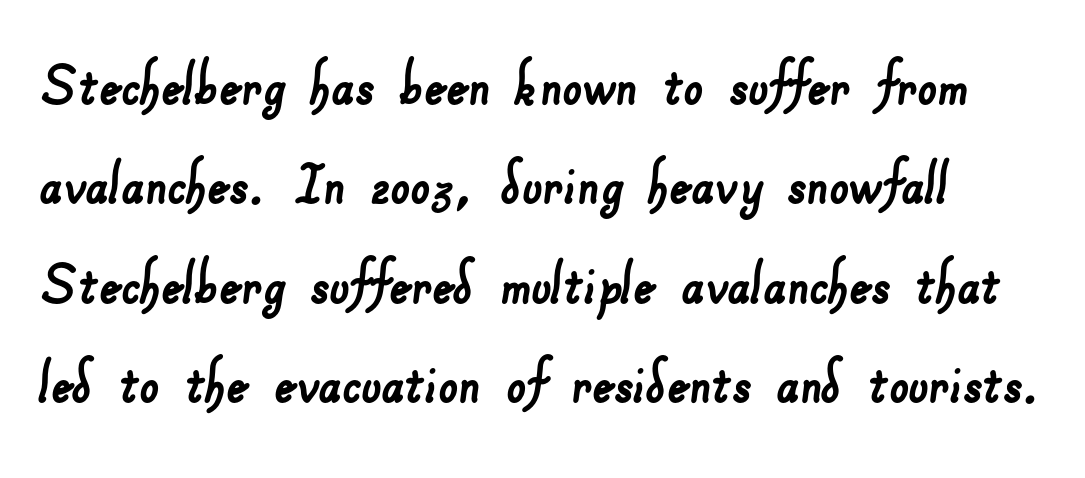
{"serif": "no", "width": "normal", "stroke_contrast": "low", "x_height": "small", "monospaced": "no", "underline": "no", "line_spacing": "normal", "line_spacing_ratio": 1.44, "letter_spacing": "normal", "letter_spacing_em": 0.0, "glyph_px": 69}
